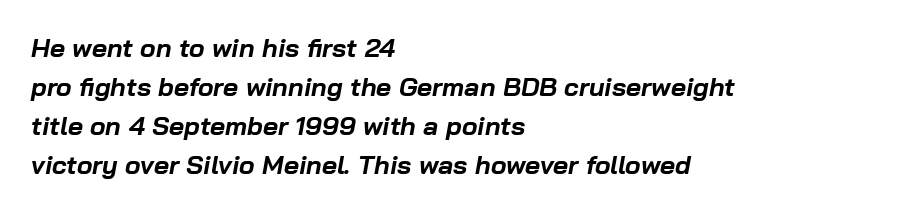
The image shows 26 px bold type, italic (leaning right); set left-aligned, normal line spacing (1.5x), normal letter spacing, not underlined.
